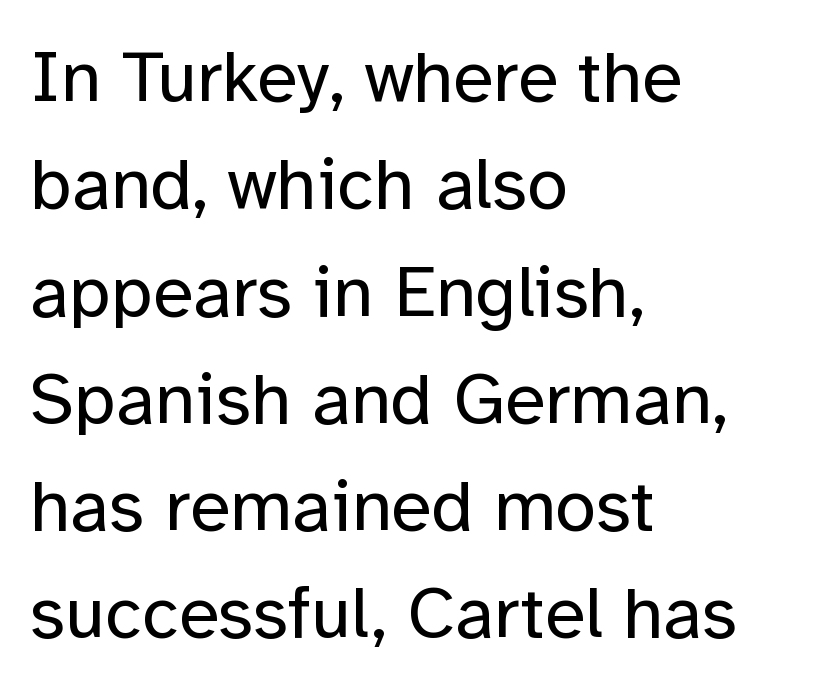
Q: Is the text bold? A: No.
Q: Is the text italic (slanted)? A: No, it is upright.
Q: Is the typeface a serif or a sans-serif typeface? A: Sans-serif.
Q: Is the text underlined? A: No.
Q: How is the paragraph aligned? A: Left-aligned.
Q: Is the spacing between letters normal or unusually wide? A: Normal.
Q: Is the spacing between lines tight, normal or loose? A: Normal.
Q: Width (condensed, normal, or wide)? A: Normal.
Q: Stroke contrast? A: Low.
Q: x-height? A: Medium.
Q: Monospaced? A: No.
